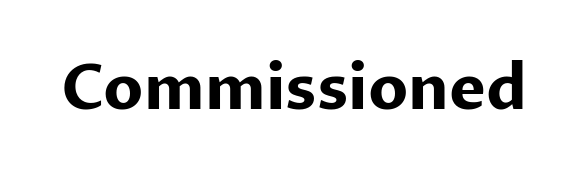
{"serif": "no", "italic": "no", "bold": "yes", "weight": "bold", "width": "normal", "stroke_contrast": "low", "x_height": "medium", "monospaced": "no", "underline": "no", "letter_spacing": "normal", "letter_spacing_em": 0.0, "glyph_px": 62}
